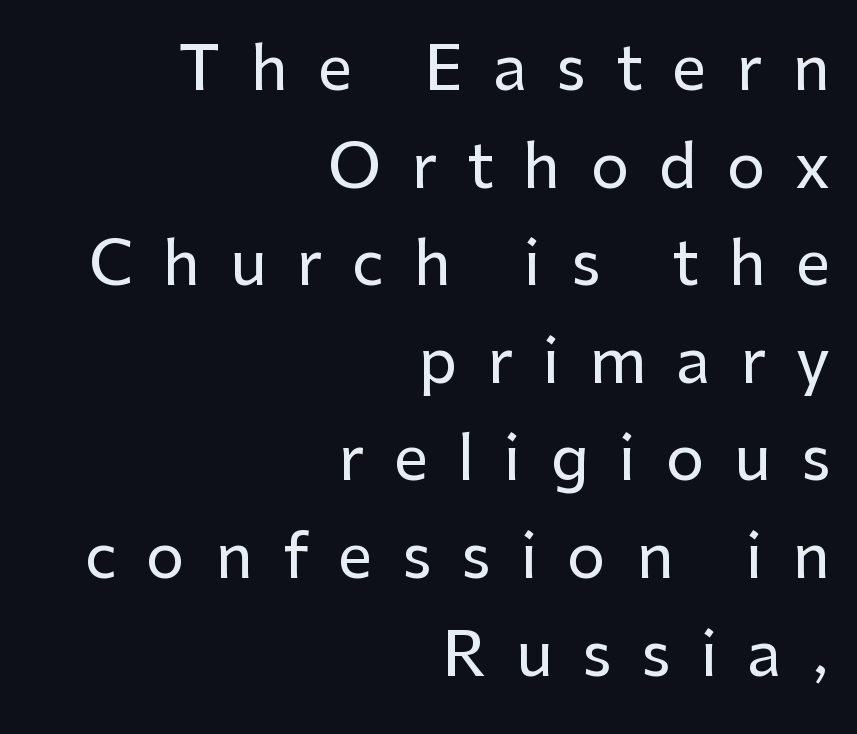
Q: Is the text italic (slanted)? A: No, it is upright.
Q: Is the typeface a serif or a sans-serif typeface? A: Sans-serif.
Q: Is the text underlined? A: No.
Q: How is the paragraph aligned? A: Right-aligned.
Q: Is the spacing between letters normal or unusually wide? A: Unusually wide.
Q: Is the spacing between lines tight, normal or loose? A: Normal.
Q: Width (condensed, normal, or wide)? A: Normal.
Q: Stroke contrast? A: Low.
Q: x-height? A: Medium.
Q: Monospaced? A: No.
